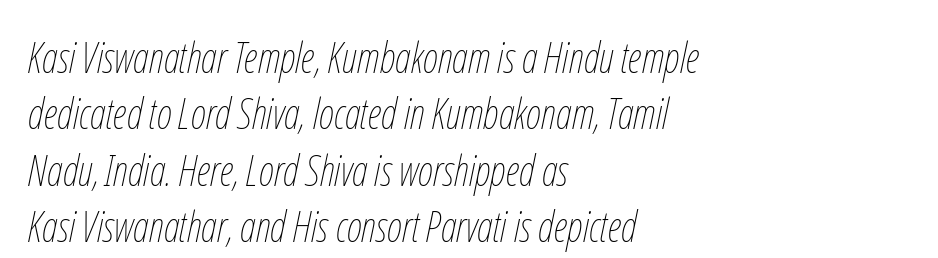
Q: Is the text bold? A: No.
Q: Is the text italic (slanted)? A: Yes, it leans right by about 12 degrees.
Q: Is the text underlined? A: No.
Q: How is the paragraph aligned? A: Left-aligned.
Q: Is the spacing between letters normal or unusually wide? A: Normal.
Q: Is the spacing between lines tight, normal or loose? A: Normal.
Q: Width (condensed, normal, or wide)? A: Condensed.
Q: Stroke contrast? A: Low.
Q: x-height? A: Medium.
Q: Monospaced? A: No.
